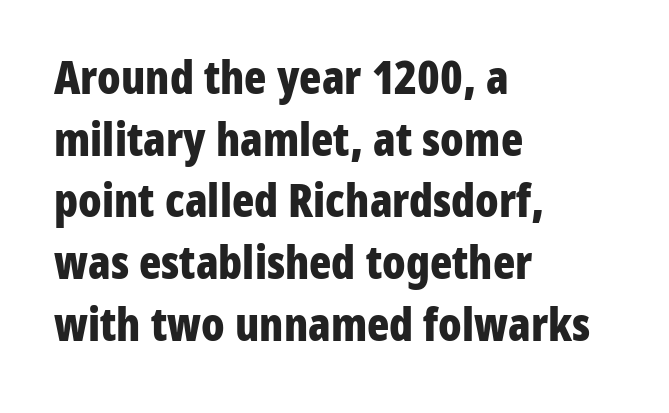
The characters look thick and weighty, a clear bold. Varying glyph widths throughout — classic text-font behaviour. Left-aligned paragraph, ragged on the right. The passage shown has conventional tracking throughout. When letters stand straight like this, we call the style roman or upright. Underlining? Definitely not there.
